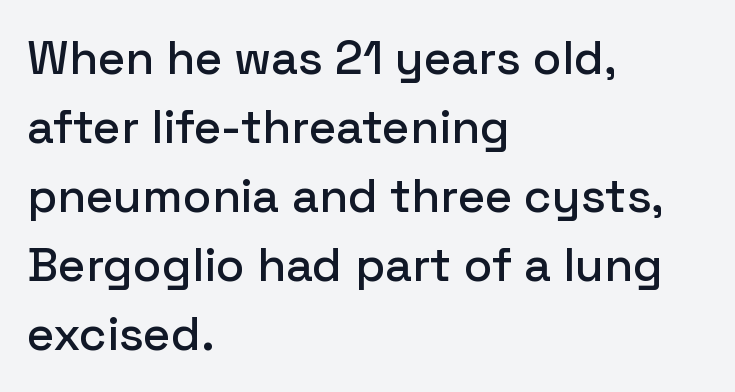
The image shows 47 px sans-serif type, upright; set left-aligned, normal line spacing (1.47x), normal letter spacing, not underlined; low stroke contrast and a medium x-height.
